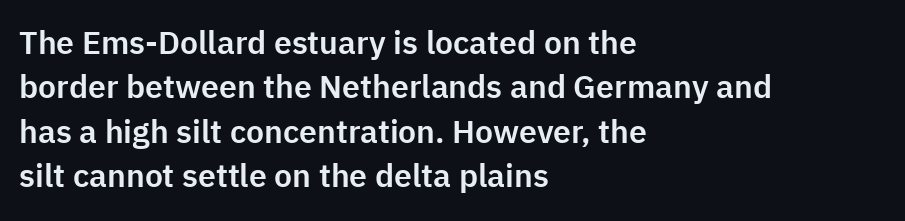
This sample has the flowing, uneven cadence of proportional lettering. A sans-serif font was chosen for this passage. A classic flush-left, rag-right setting is used for this passage. Posture: vertical. Honestly, the letter spacing is just normal — you wouldn't notice it.
